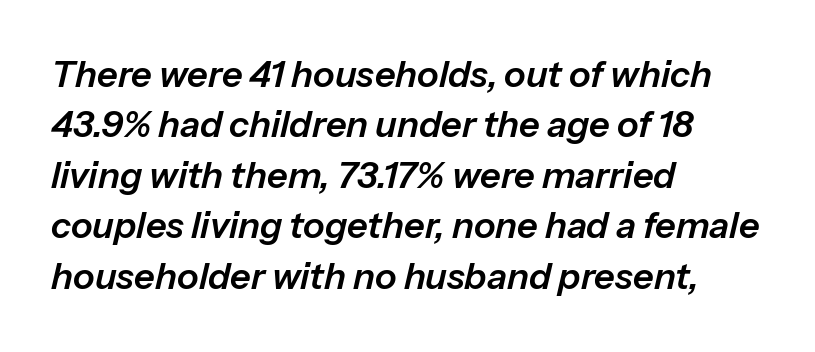
Baseline-to-baseline distance is the conventional proportion of letter height. The passage shown has conventional tracking throughout. Underlining? Definitely not there. These lines are rendered in a variable-pitch font. Italic? Definitely — the glyphs are oblique.
